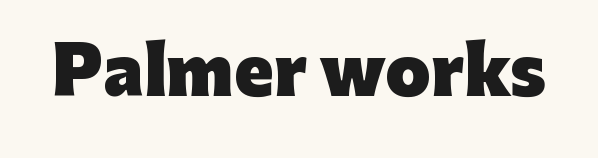
Q: Is the text bold? A: Yes.
Q: Is the text italic (slanted)? A: No, it is upright.
Q: Is the typeface a serif or a sans-serif typeface? A: Sans-serif.
Q: Is the text underlined? A: No.
Q: Is the spacing between letters normal or unusually wide? A: Normal.
Q: Width (condensed, normal, or wide)? A: Normal.
Q: Stroke contrast? A: Low.
Q: x-height? A: Medium.
Q: Monospaced? A: No.
